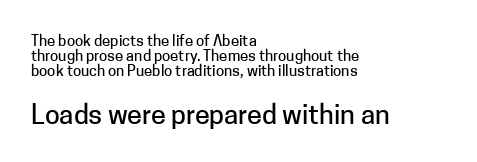
Q: Is the text italic (slanted)? A: No, it is upright.
Q: Is the text underlined? A: No.
Q: How is the paragraph aligned? A: Left-aligned.
Q: Is the spacing between letters normal or unusually wide? A: Normal.
Q: Is the spacing between lines tight, normal or loose? A: Tight.
Q: Which block of text is set in a larger size, the first (top) or the second (bottom)? A: The second (bottom) one.
